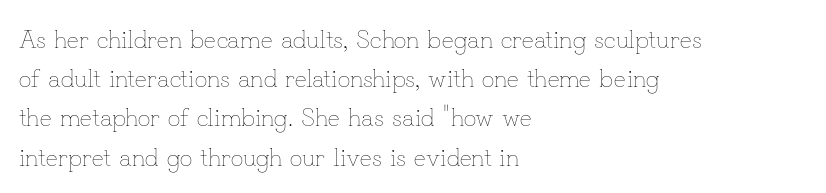
Q: Is the text bold? A: No.
Q: Is the text italic (slanted)? A: No, it is upright.
Q: Is the text underlined? A: No.
Q: How is the paragraph aligned? A: Left-aligned.
Q: Is the spacing between letters normal or unusually wide? A: Normal.
Q: Is the spacing between lines tight, normal or loose? A: Normal.
